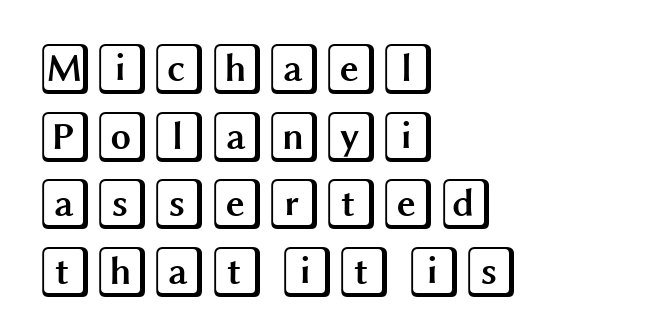
Q: Is the text italic (slanted)? A: No, it is upright.
Q: Is the text underlined? A: No.
Q: How is the paragraph aligned? A: Left-aligned.
Q: Is the spacing between letters normal or unusually wide? A: Normal.
Q: Is the spacing between lines tight, normal or loose? A: Normal.
Q: Width (condensed, normal, or wide)? A: Wide.
Q: x-height? A: Large.
